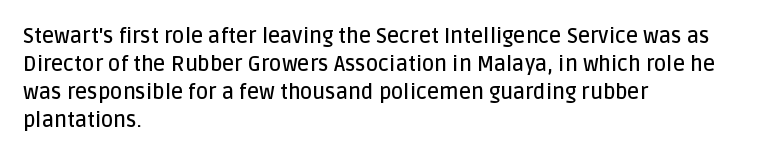
This is moderately heavy type, rendered in semibold. The baseline area is clear. The horizontal fit of the characters is conventional and even. Layout note: lines flush left.
